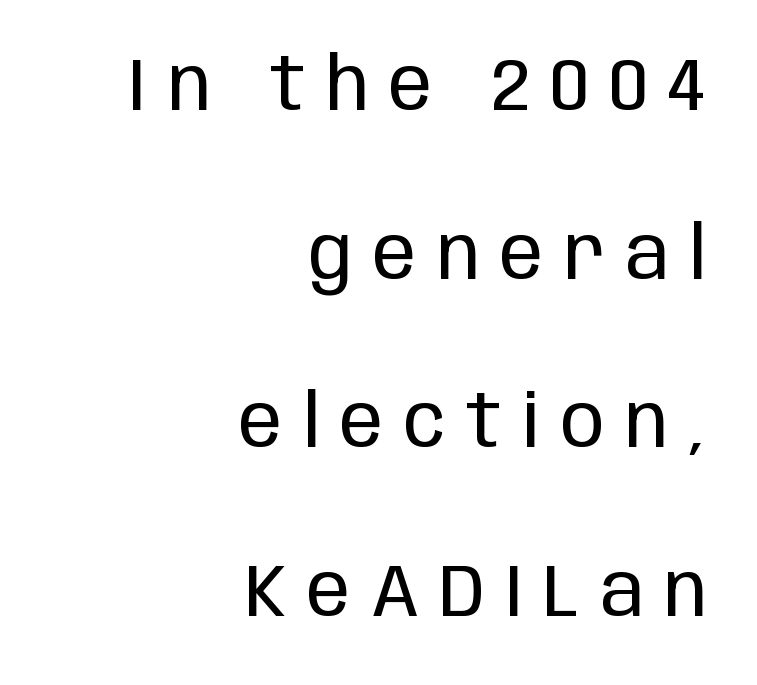
{"serif": "no", "italic": "no", "bold": "no", "weight": "regular", "width": "condensed", "stroke_contrast": "low", "x_height": "large", "monospaced": "no", "underline": "no", "align": "right", "line_spacing": "loose", "line_spacing_ratio": 2.31, "letter_spacing": "wide", "letter_spacing_em": 0.28, "glyph_px": 73}
